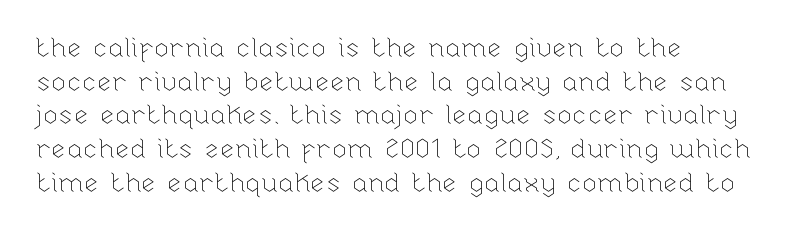
Whoever set this chose a conventional vertical rhythm. Each stroke keeps to a modest, everyday thickness or less. Is there any slant? The stems are plumb. Any mark beneath the type? The region is blank. Horizontal alignment here is leftward, the default for most running prose.
